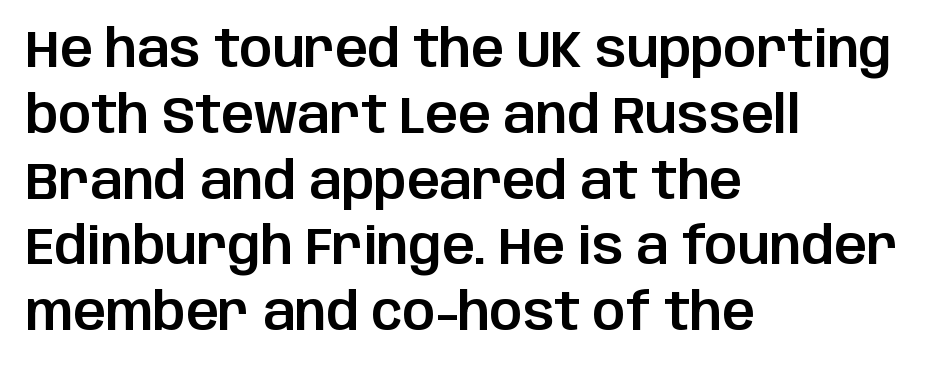
{"serif": "no", "italic": "no", "width": "normal", "stroke_contrast": "low", "x_height": "large", "monospaced": "no", "underline": "no", "align": "left", "line_spacing": "normal", "line_spacing_ratio": 1.29, "letter_spacing": "normal", "letter_spacing_em": 0.0, "glyph_px": 51}
